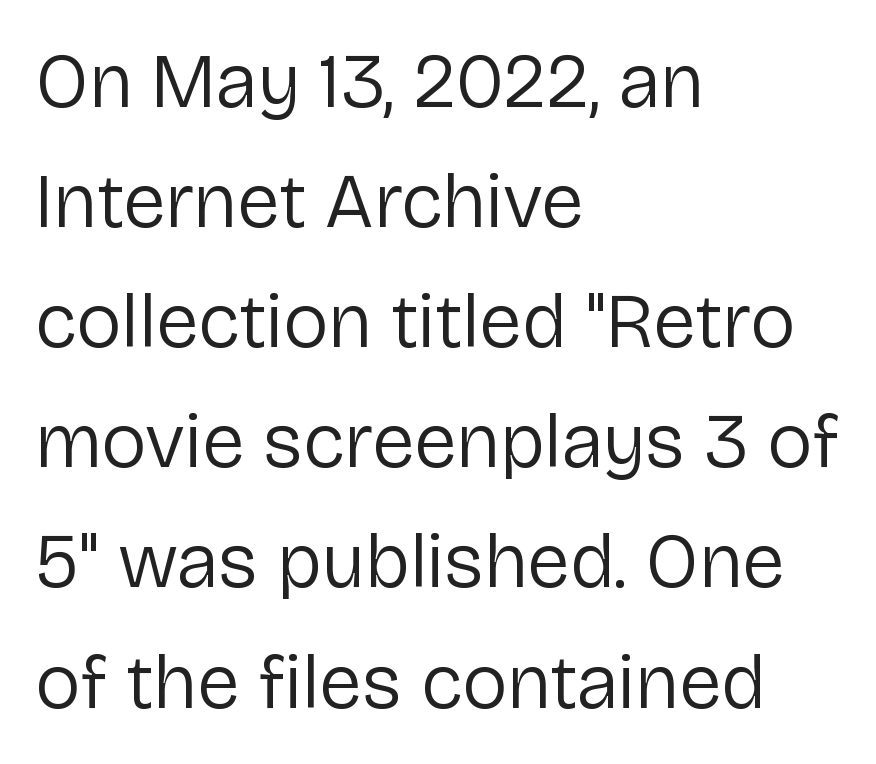
The passage shown is typed in a proportional face where columns would drift. No letter is thick-stroked: the sample isn't bold. I'd call this a sans setting — the letters go barefoot. This sample is left-justified, so line endings fall wherever the words run out. Here the glyphs are tracked normally, forming tight word shapes. It's the straight-up-and-down kind of type.
